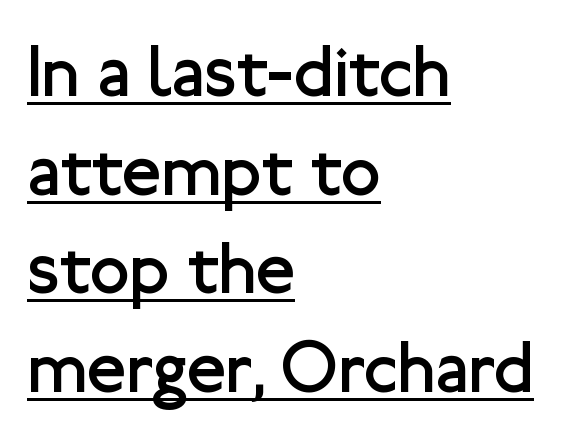
Q: Is the text bold? A: No.
Q: Is the text italic (slanted)? A: No, it is upright.
Q: Is the typeface a serif or a sans-serif typeface? A: Sans-serif.
Q: Is the text underlined? A: Yes.
Q: How is the paragraph aligned? A: Left-aligned.
Q: Is the spacing between letters normal or unusually wide? A: Normal.
Q: Is the spacing between lines tight, normal or loose? A: Normal.
Q: Width (condensed, normal, or wide)? A: Normal.
Q: Stroke contrast? A: Low.
Q: x-height? A: Medium.
Q: Monospaced? A: No.
